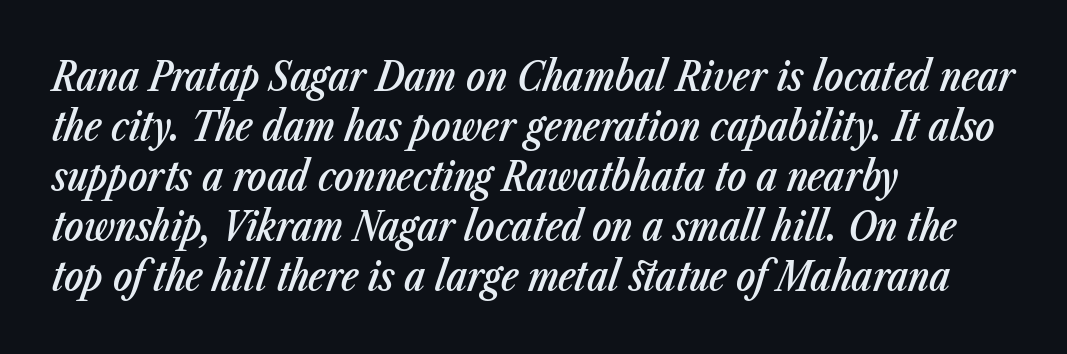
Line beginnings align vertically; line endings do not. Compared with an ordinary text face, these strokes are moderately heavier — a semibold. Notice how the stems are inclined rather than vertical — that's the hallmark of italics. These lines keep a tight, regular rhythm from letter to letter. Proportional: the letters do not fall into vertical columns. Interline gaps are of average width in this sample.
